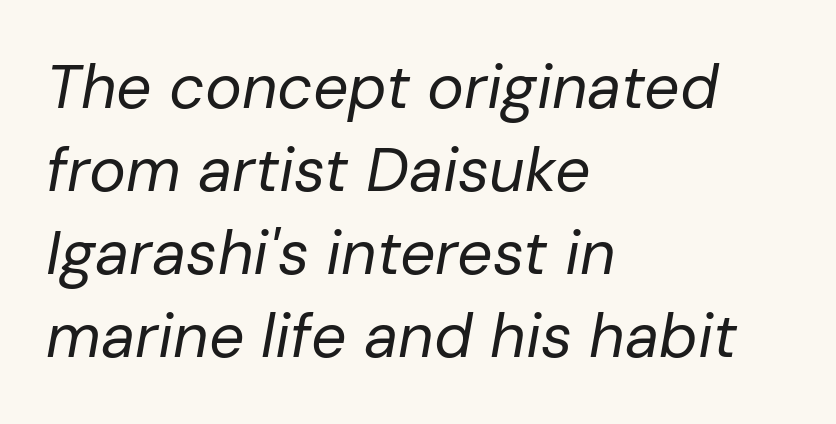
Slant detected: the letters are inclined. The passage shown is typed in a proportional face where columns would drift. The strokes carry an ordinary text weight at most. Lines of text with bare space underneath. Regular leading. These lines are set flush left with a ragged right edge.
